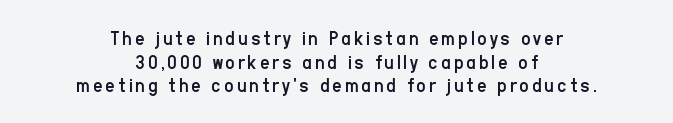
Quick note: interline space is minimal. Descender tails drop into unmarked territory. The paragraph has two soft edges and a firm central axis. This is the regular roman posture of the typeface. Unbolded letterforms with no extra heft.
